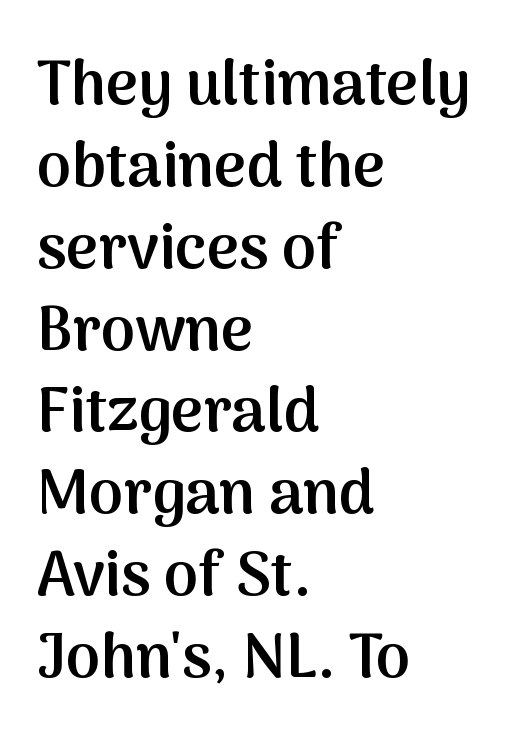
Q: Is the text bold? A: Semi-bold.
Q: Is the text italic (slanted)? A: No, it is upright.
Q: Is the typeface a serif or a sans-serif typeface? A: Sans-serif.
Q: Is the text underlined? A: No.
Q: How is the paragraph aligned? A: Left-aligned.
Q: Is the spacing between letters normal or unusually wide? A: Normal.
Q: Is the spacing between lines tight, normal or loose? A: Normal.
Q: Width (condensed, normal, or wide)? A: Normal.
Q: Stroke contrast? A: Medium.
Q: x-height? A: Medium.
Q: Monospaced? A: No.
